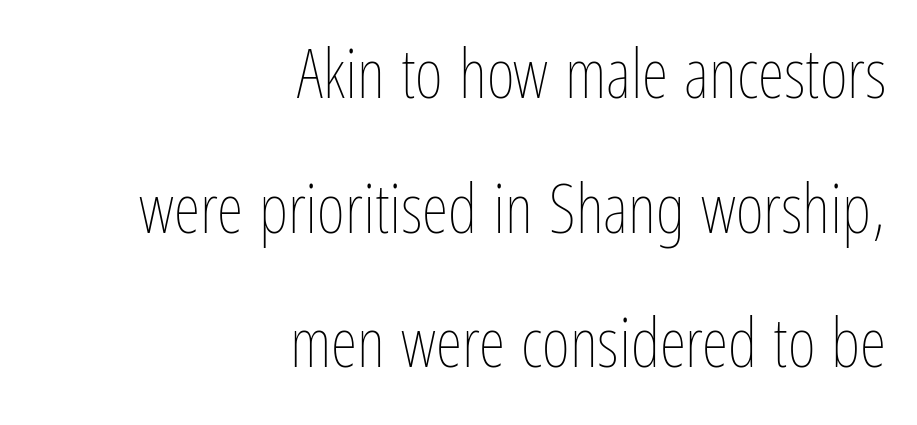
Underlining? Definitely not there. Do the letters lean? They stand straight. Ink coverage per letter is moderate at most. Caption: multi-line text, flush right, ragged left. Loosely led — the rows are spread out. These lines keep a tight, regular rhythm from letter to letter.
